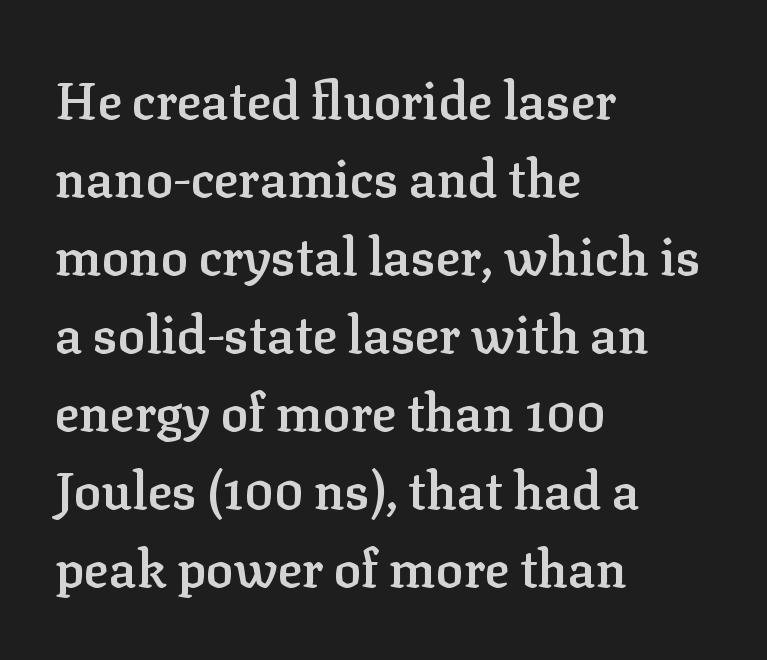
The image shows 51 px semibold serif type, upright; set left-aligned, normal line spacing (1.53x), normal letter spacing, not underlined; low stroke contrast and a medium x-height.
